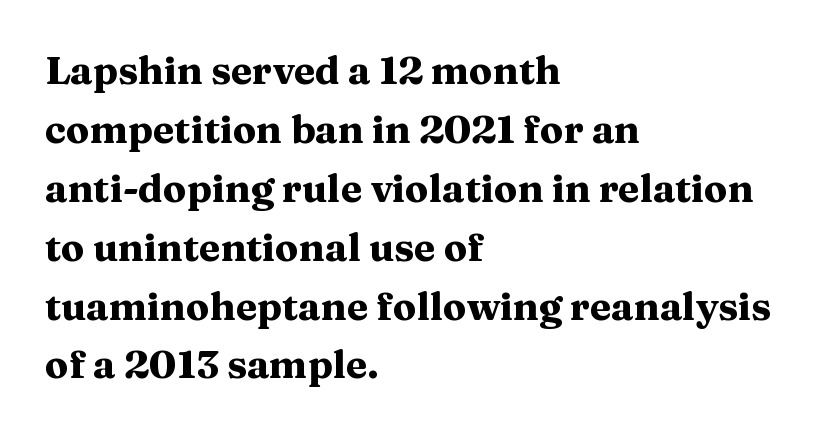
The image shows 39 px heavy, wide serif type, upright; set left-aligned, normal line spacing (1.51x), normal letter spacing, not underlined; medium stroke contrast and a medium x-height.
